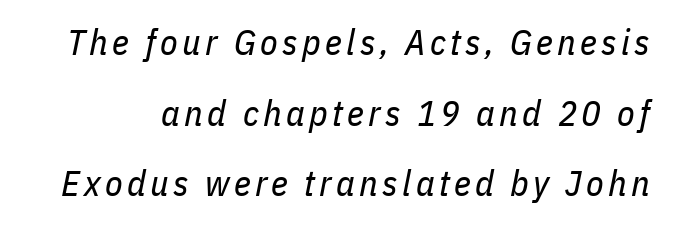
Q: Is the text bold? A: No.
Q: Is the text italic (slanted)? A: Yes, it leans right by about 11 degrees.
Q: Is the text underlined? A: No.
Q: Is the spacing between lines tight, normal or loose? A: Loose.
Q: Width (condensed, normal, or wide)? A: Condensed.
Q: Stroke contrast? A: Low.
Q: x-height? A: Medium.
Q: Monospaced? A: No.
